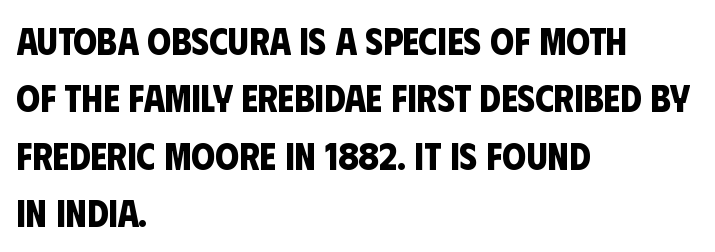
{"serif": "no", "bold": "yes", "weight": "bold", "width": "condensed", "stroke_contrast": "low", "x_height": "large", "monospaced": "no", "underline": "no", "align": "left", "line_spacing": "normal", "line_spacing_ratio": 1.51, "letter_spacing": "normal", "letter_spacing_em": 0.0, "glyph_px": 38}
